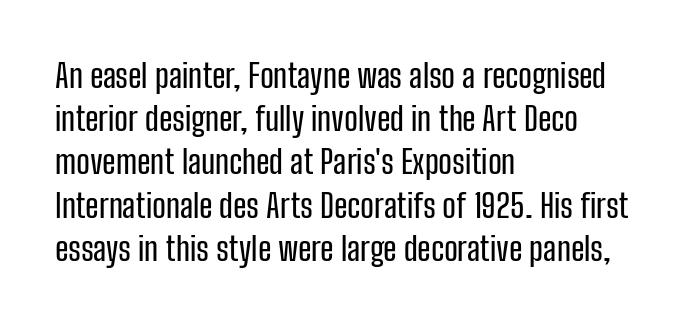
{"serif": "no", "italic": "no", "width": "condensed", "stroke_contrast": "low", "x_height": "medium", "monospaced": "no", "underline": "no", "align": "left", "line_spacing": "normal", "line_spacing_ratio": 1.31, "letter_spacing": "normal", "letter_spacing_em": 0.0, "glyph_px": 33}
